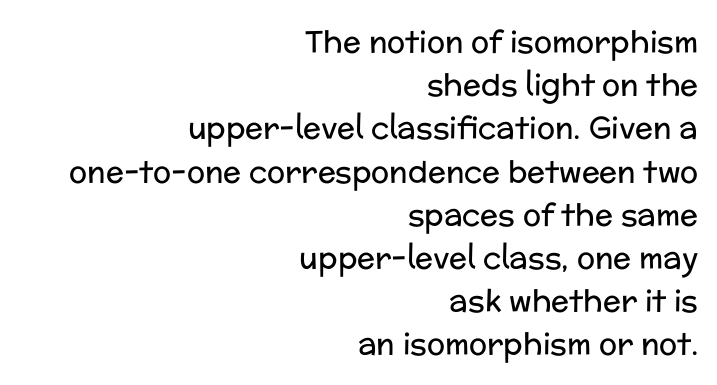
The image shows 30 px regular-weight sans-serif type, upright; set right-aligned, normal line spacing (1.44x), normal letter spacing, not underlined; low stroke contrast and a medium x-height.
